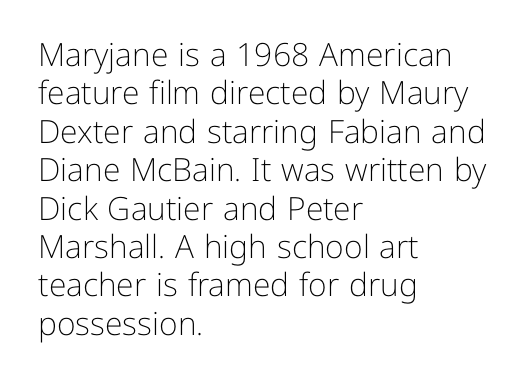
Q: Is the text bold? A: No.
Q: Is the text italic (slanted)? A: No, it is upright.
Q: Is the typeface a serif or a sans-serif typeface? A: Sans-serif.
Q: Is the text underlined? A: No.
Q: How is the paragraph aligned? A: Left-aligned.
Q: Is the spacing between letters normal or unusually wide? A: Normal.
Q: Width (condensed, normal, or wide)? A: Normal.
Q: Stroke contrast? A: Low.
Q: x-height? A: Medium.
Q: Monospaced? A: No.
